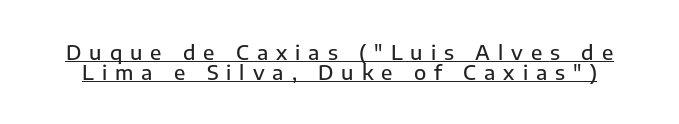
The image shows 20 px text type, upright; set tight line spacing (0.99x), unusually wide letter spacing (+0.4 em), underlined.
